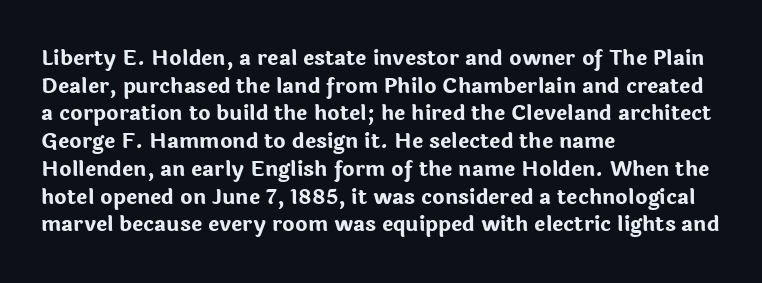
It's the straight-up-and-down kind of type. The words here are not underlined. Summary of vertical rhythm: regular, with standard interline spacing. Alignment: flush left. The rendering keeps characters at their native spacing.
